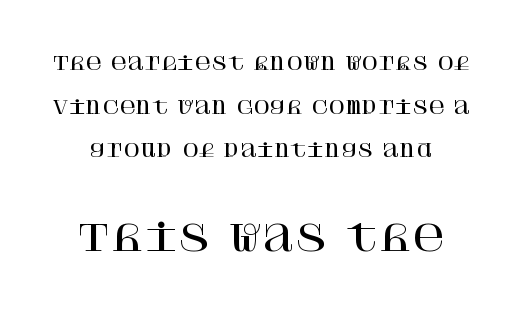
{"serif": "yes", "italic": "no", "width": "normal", "stroke_contrast": "high", "x_height": "large", "underline": "no", "line_spacing": "loose", "line_spacing_ratio": 2.43, "letter_spacing": "normal", "letter_spacing_em": 0.0, "larger_block": "second", "size_ratio": 2.0, "glyph_px": 36}
